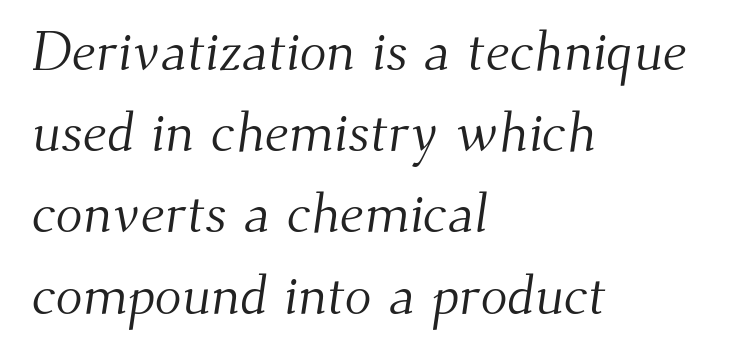
The image shows 56 px light serif type; set left-aligned, normal line spacing (1.45x), normal letter spacing, not underlined; medium stroke contrast and a small x-height.
